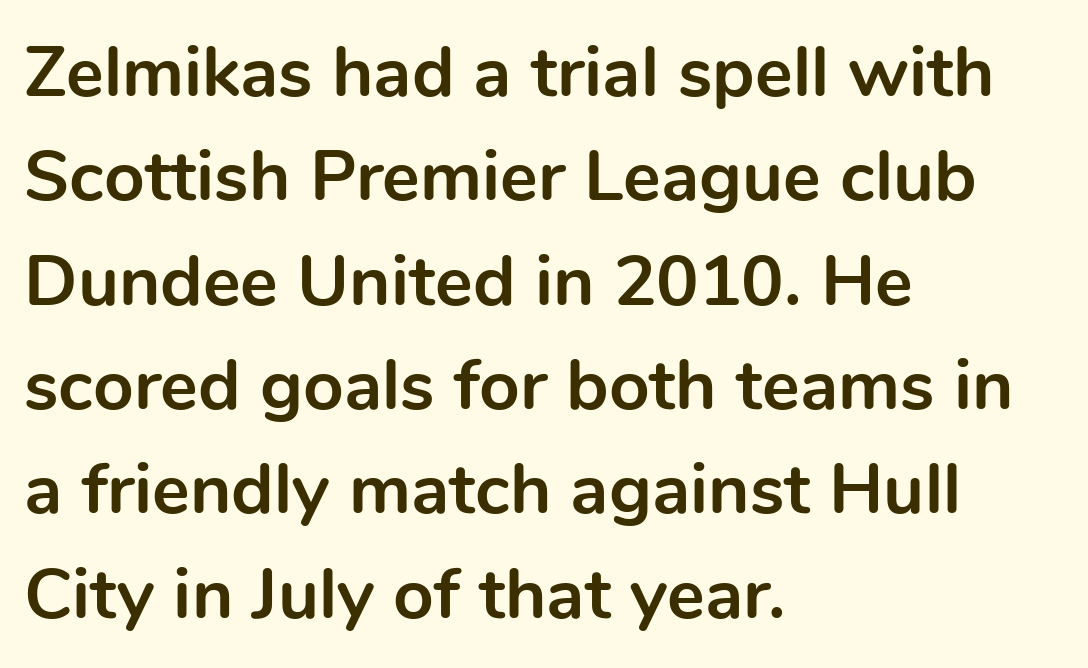
{"serif": "no", "italic": "no", "bold": "yes", "weight": "bold", "width": "normal", "x_height": "medium", "monospaced": "no", "underline": "no", "align": "left", "line_spacing": "normal", "line_spacing_ratio": 1.47, "letter_spacing": "normal", "letter_spacing_em": 0.0, "glyph_px": 71}
